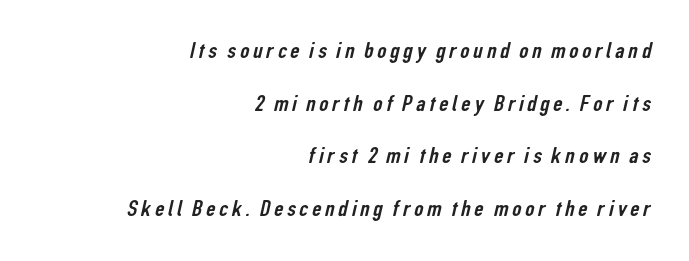
{"underline": "no", "align": "right", "line_spacing": "loose", "line_spacing_ratio": 2.29, "glyph_px": 23}
